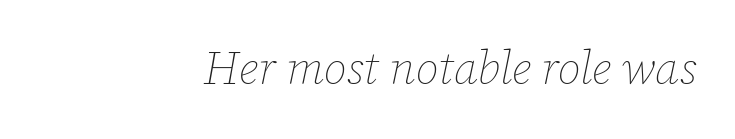
The image shows 46 px thin type, italic (leaning right); set right-aligned, normal letter spacing, not underlined; low stroke contrast and a medium x-height.
